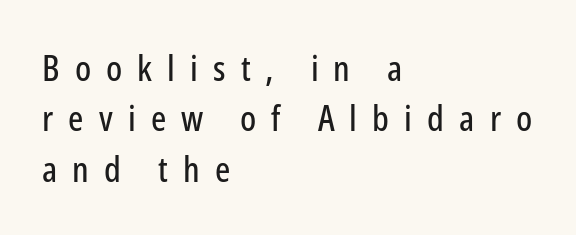
Q: Is the text italic (slanted)? A: No, it is upright.
Q: Is the typeface a serif or a sans-serif typeface? A: Sans-serif.
Q: Is the text underlined? A: No.
Q: How is the paragraph aligned? A: Left-aligned.
Q: Is the spacing between letters normal or unusually wide? A: Unusually wide.
Q: Is the spacing between lines tight, normal or loose? A: Normal.
Q: Width (condensed, normal, or wide)? A: Condensed.
Q: Stroke contrast? A: Low.
Q: x-height? A: Medium.
Q: Monospaced? A: No.
